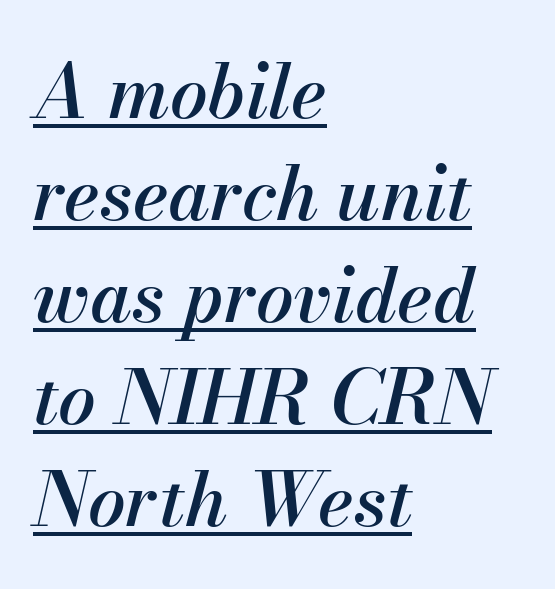
Compared with ordinary roman type, these characters are visibly tilted. The face used here is proportionally spaced, like ordinary book or web type. The block of text has a typical density, with ordinary space between rows. Notice how a bar underscores the lettering throughout.
